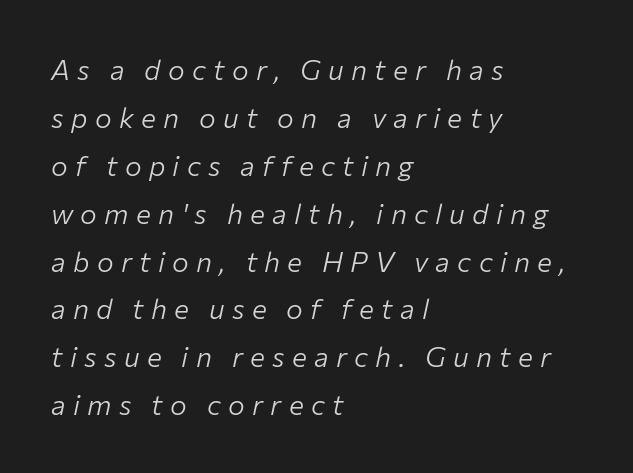
The image shows 28 px light type, italic (leaning right); set left-aligned, line spacing 1.71x, unusually wide letter spacing (+0.26 em), not underlined; low stroke contrast and a medium x-height.
